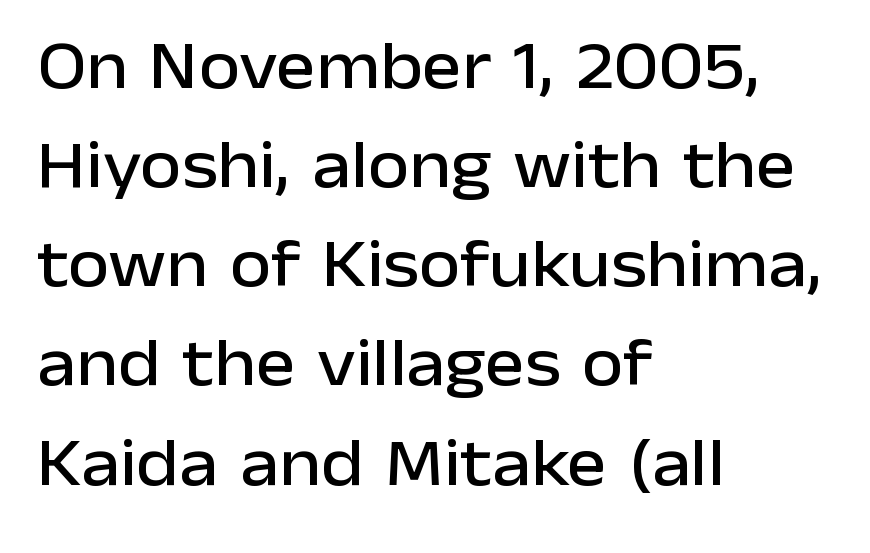
{"serif": "no", "italic": "no", "width": "normal", "stroke_contrast": "low", "x_height": "medium", "monospaced": "no", "underline": "no", "align": "left", "line_spacing": "normal", "line_spacing_ratio": 1.48, "letter_spacing": "normal", "letter_spacing_em": 0.0, "glyph_px": 67}
